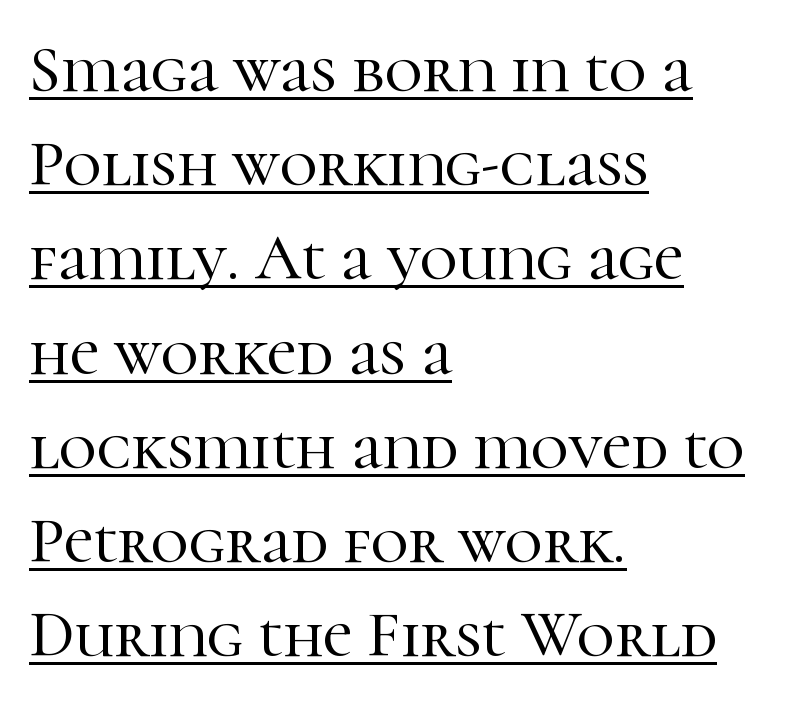
The typography opts for an upright posture over an oblique one. The rendering uses the underline text-decoration. Honestly, the row spacing looks completely unremarkable. These lines are composed in type with serifs. Every row of glyphs begins at an identical x-position on the left. Short note: letters normally spaced.
